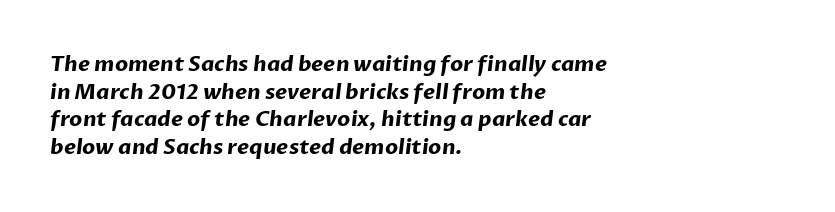
Notice how the passage keeps a crisp vertical edge on the left only. The space between consecutive lines is moderate. Pretty heavy lettering here — definitely bold. Spacing between characters is what you'd get straight out of the box. Beneath every word, the page is bare.
